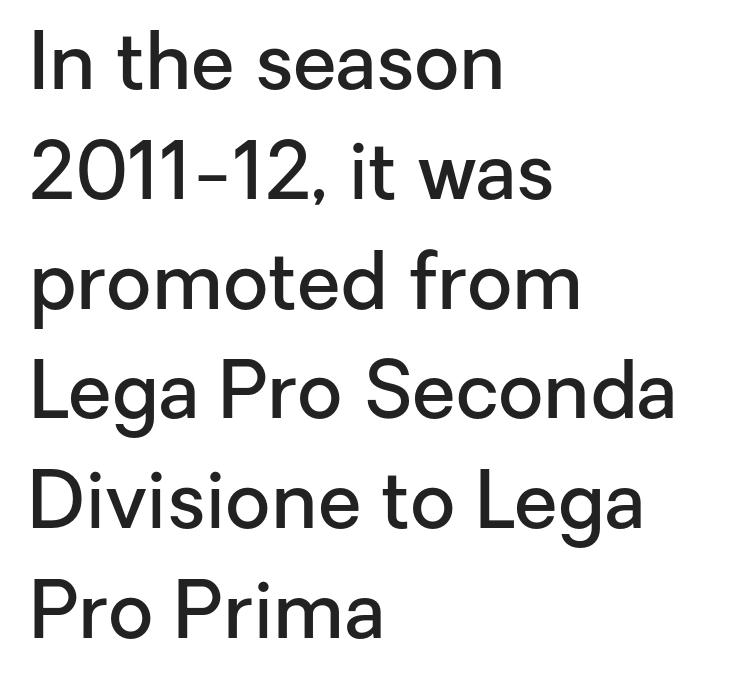
Q: Is the text bold? A: Semi-bold.
Q: Is the text italic (slanted)? A: No, it is upright.
Q: Is the typeface a serif or a sans-serif typeface? A: Sans-serif.
Q: Is the text underlined? A: No.
Q: How is the paragraph aligned? A: Left-aligned.
Q: Is the spacing between letters normal or unusually wide? A: Normal.
Q: Is the spacing between lines tight, normal or loose? A: Normal.
Q: Width (condensed, normal, or wide)? A: Normal.
Q: Stroke contrast? A: Low.
Q: x-height? A: Medium.
Q: Monospaced? A: No.
